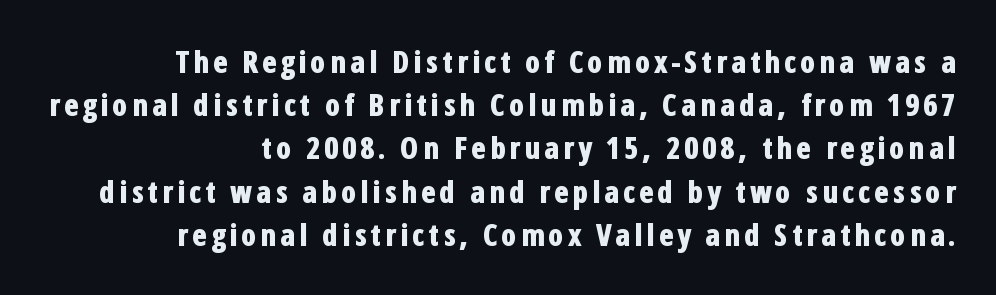
Q: Is the text bold? A: Yes.
Q: Is the text italic (slanted)? A: No, it is upright.
Q: Is the typeface a serif or a sans-serif typeface? A: Sans-serif.
Q: Is the text underlined? A: No.
Q: Is the spacing between lines tight, normal or loose? A: Normal.
Q: Width (condensed, normal, or wide)? A: Condensed.
Q: Stroke contrast? A: Low.
Q: x-height? A: Medium.
Q: Monospaced? A: No.
